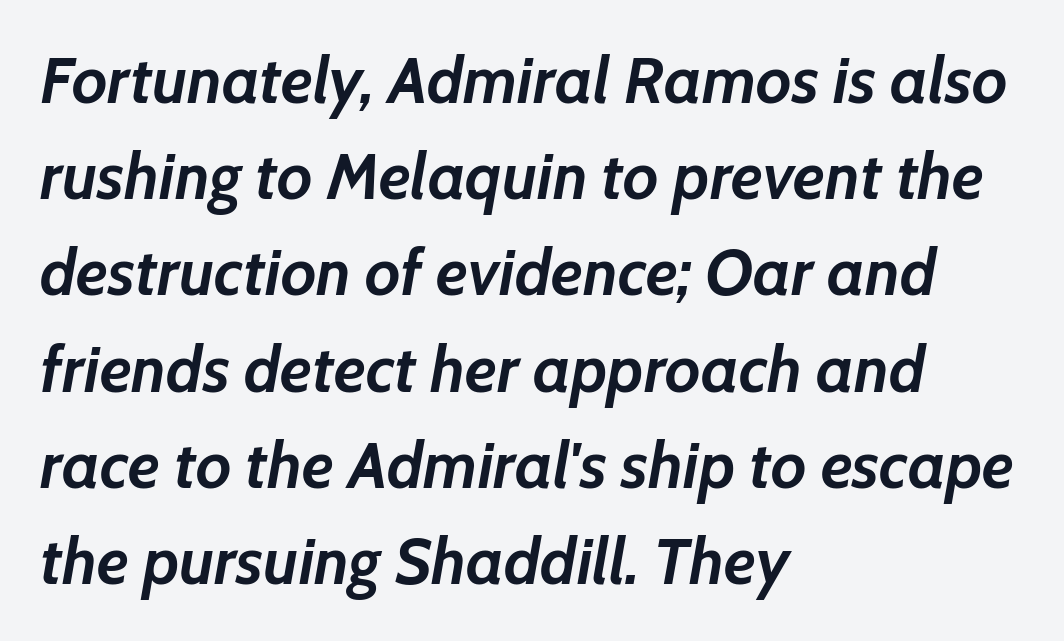
The line texture is even and compact thanks to regular tracking. Caption: multi-line text, flush left, ragged right. The characters look thick and weighty, a clear bold. Honestly, the row spacing looks completely unremarkable.
